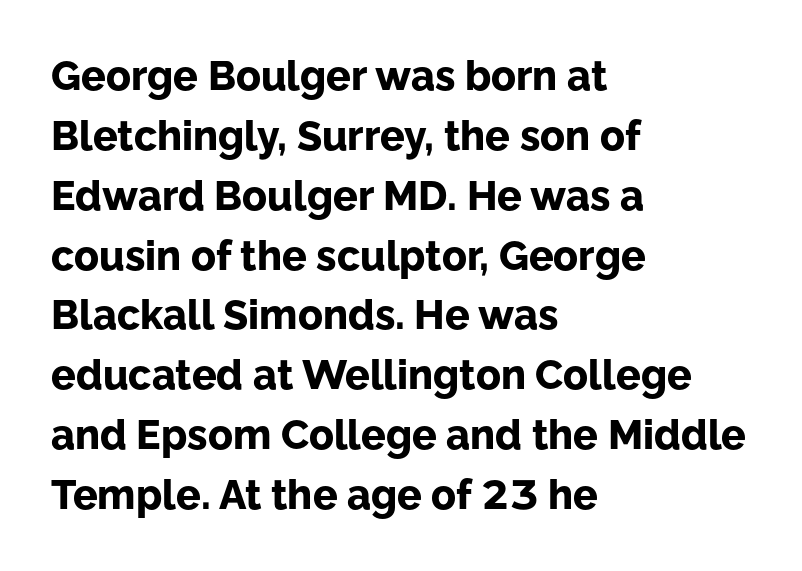
The image shows 41 px bold sans-serif type, upright; set left-aligned, normal line spacing (1.46x), normal letter spacing, not underlined; low stroke contrast and a medium x-height.
